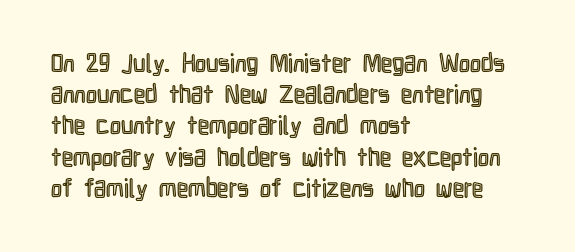
The image shows 25 px text type, upright; set left-aligned, normal line spacing (1.25x), normal letter spacing, not underlined.
